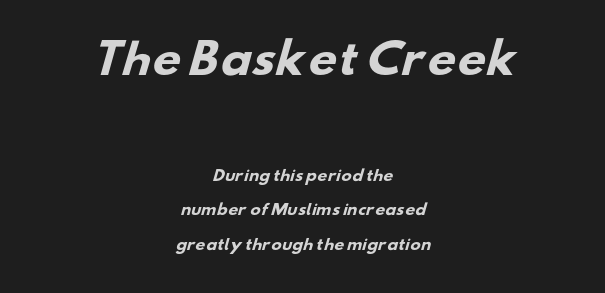
Q: Is the text bold? A: Yes.
Q: Is the typeface a serif or a sans-serif typeface? A: Sans-serif.
Q: Is the text underlined? A: No.
Q: How is the paragraph aligned? A: Centered.
Q: Is the spacing between letters normal or unusually wide? A: Normal.
Q: Is the spacing between lines tight, normal or loose? A: Loose.
Q: Which block of text is set in a larger size, the first (top) or the second (bottom)? A: The first (top) one.
Q: Width (condensed, normal, or wide)? A: Wide.
Q: Stroke contrast? A: Low.
Q: x-height? A: Small.
Q: Monospaced? A: No.
